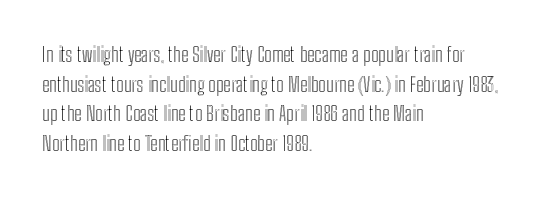
The image shows 20 px text type, upright; set left-aligned, normal line spacing (1.48x), normal letter spacing, not underlined.
